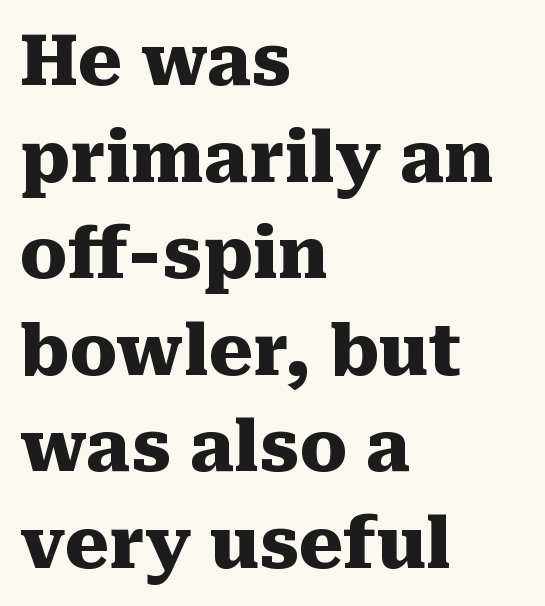
Looks like regular typesetting: each glyph gets only the width it needs. The paragraph shown leans on its left margin. Vertically, the passage feels balanced, rows spaced as you'd expect. This rendering employs a face with finishing strokes, i.e., a serif.
